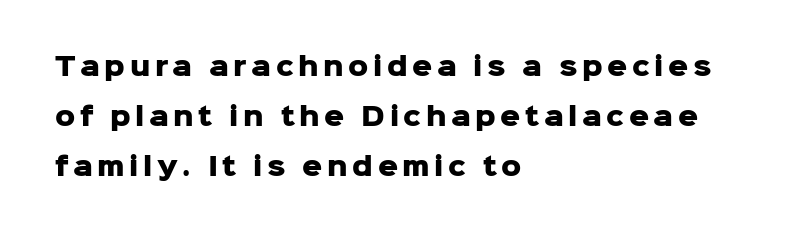
{"italic": "no", "bold": "yes", "underline": "no", "align": "left", "line_spacing": "loose", "line_spacing_ratio": 2.0, "glyph_px": 25}
